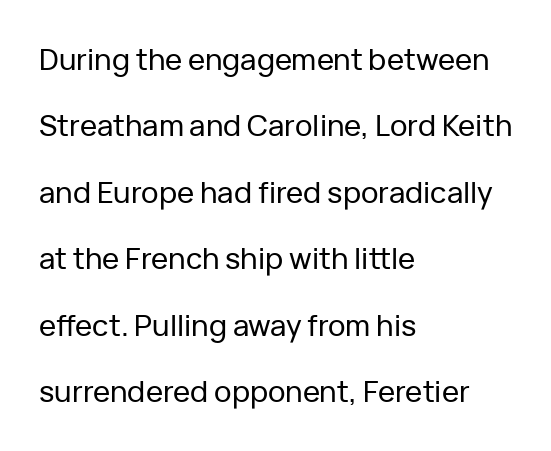
Q: Is the text italic (slanted)? A: No, it is upright.
Q: Is the typeface a serif or a sans-serif typeface? A: Sans-serif.
Q: Is the text underlined? A: No.
Q: How is the paragraph aligned? A: Left-aligned.
Q: Is the spacing between letters normal or unusually wide? A: Normal.
Q: Is the spacing between lines tight, normal or loose? A: Loose.
Q: Width (condensed, normal, or wide)? A: Normal.
Q: Stroke contrast? A: Low.
Q: x-height? A: Medium.
Q: Monospaced? A: No.
